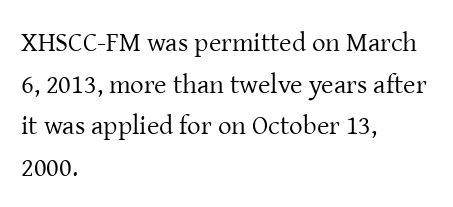
Q: Is the text bold? A: No.
Q: Is the text italic (slanted)? A: No, it is upright.
Q: Is the text underlined? A: No.
Q: How is the paragraph aligned? A: Left-aligned.
Q: Is the spacing between letters normal or unusually wide? A: Normal.
Q: Is the spacing between lines tight, normal or loose? A: Normal.
